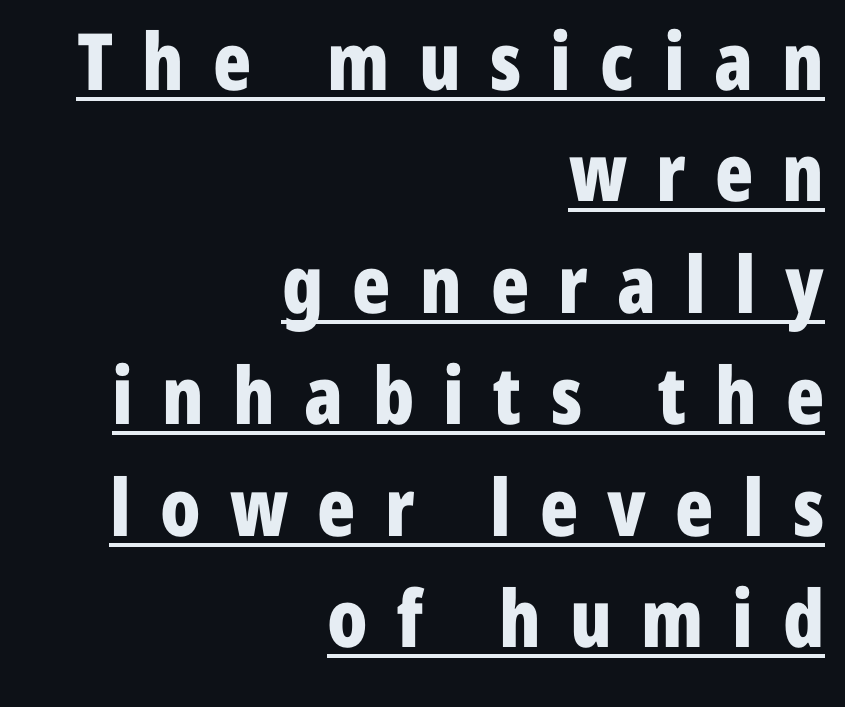
Q: Is the text bold? A: Yes.
Q: Is the text italic (slanted)? A: No, it is upright.
Q: Is the typeface a serif or a sans-serif typeface? A: Sans-serif.
Q: Is the text underlined? A: Yes.
Q: How is the paragraph aligned? A: Right-aligned.
Q: Is the spacing between letters normal or unusually wide? A: Unusually wide.
Q: Is the spacing between lines tight, normal or loose? A: Normal.
Q: Width (condensed, normal, or wide)? A: Condensed.
Q: Stroke contrast? A: Low.
Q: x-height? A: Medium.
Q: Monospaced? A: No.
